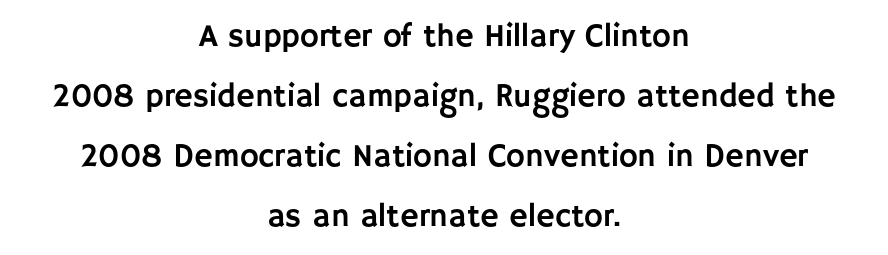
Posture: straight, roman, zero tilt. Typographically, this falls in the sans-serif category. Unmarked baselines from the first word to the last. A typesetter would call this proportional, since set widths differ per character.
